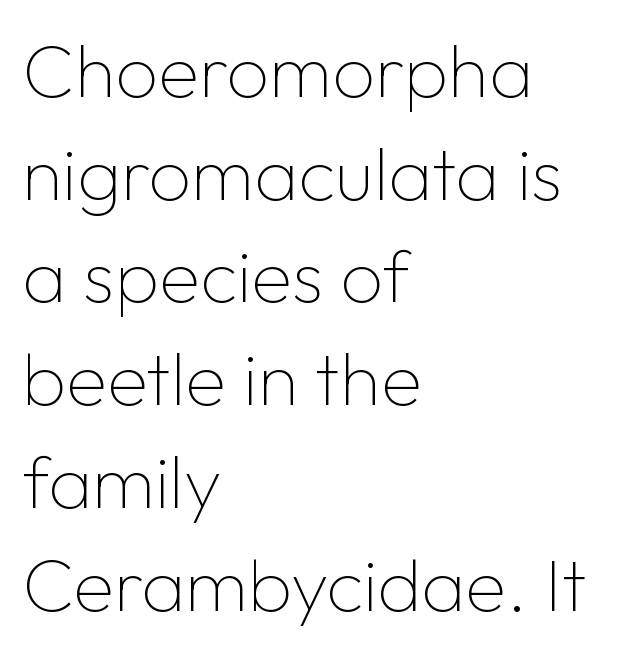
{"serif": "no", "italic": "no", "bold": "no", "weight": "thin", "width": "normal", "stroke_contrast": "low", "x_height": "medium", "monospaced": "no", "underline": "no", "align": "left", "line_spacing": "normal", "line_spacing_ratio": 1.37, "letter_spacing": "normal", "letter_spacing_em": 0.0, "glyph_px": 75}
